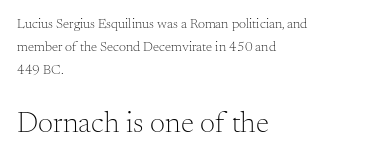
The image shows 30 px light serif type, upright; set left-aligned, normal line spacing (1.63x), normal letter spacing, not underlined; the second (bottom) block is 2.14x larger; medium stroke contrast and a small x-height.
